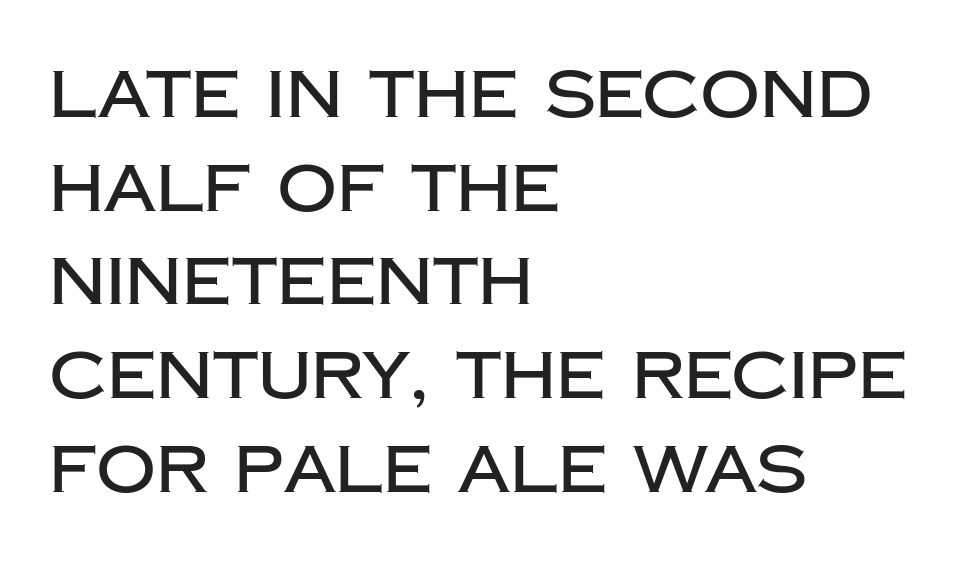
The image shows 66 px sans-serif type, upright; set left-aligned, normal line spacing (1.42x), normal letter spacing, not underlined; low stroke contrast and a large x-height.
